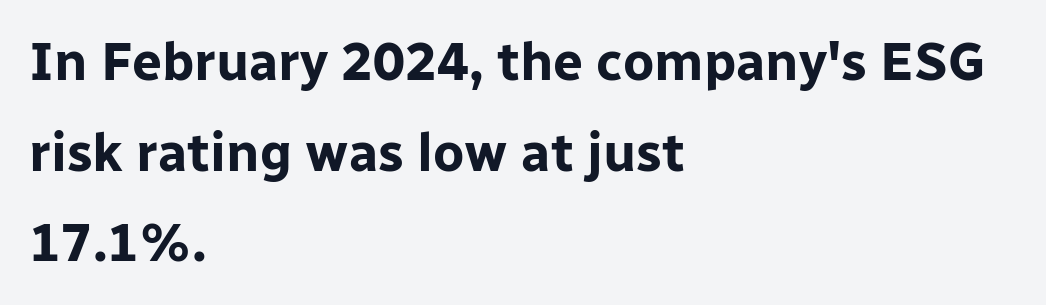
The image shows 53 px bold sans-serif type, upright; set left-aligned, line spacing 1.71x, normal letter spacing, not underlined; low stroke contrast and a medium x-height.
